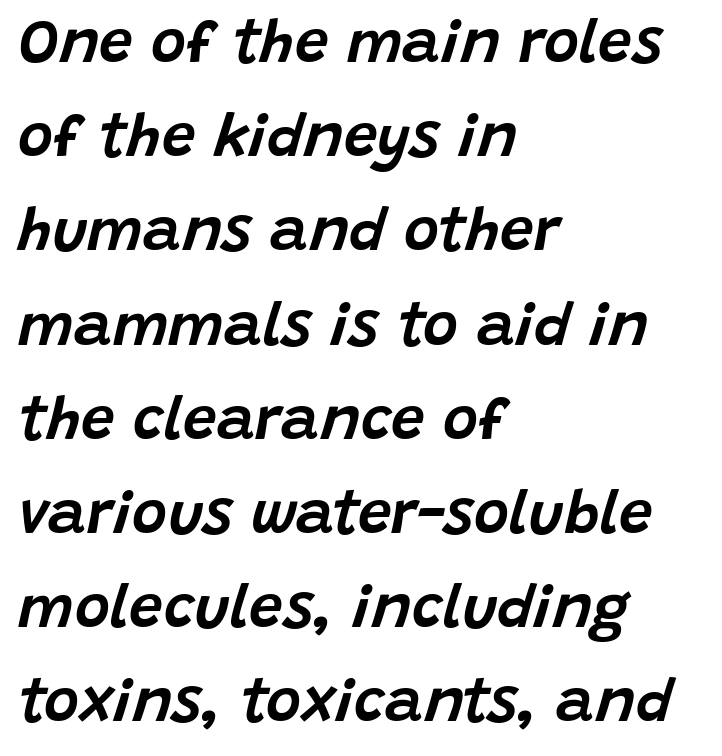
Short note: letters normally spaced. The strip under each line holds only bare page. Horizontal bands of white between lines are of average thickness. Posture: slanted. Layout note: lines flush left. This sample has the flowing, uneven cadence of proportional lettering.
